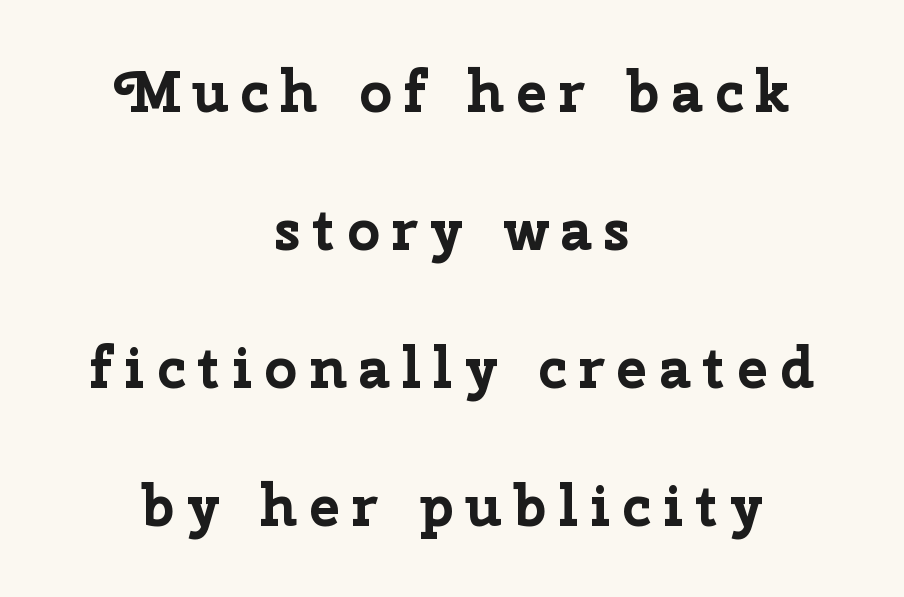
The image shows 58 px bold sans-serif type, upright; set centered, loose line spacing (2.38x), unusually wide letter spacing (+0.2 em), not underlined; low stroke contrast and a medium x-height.
